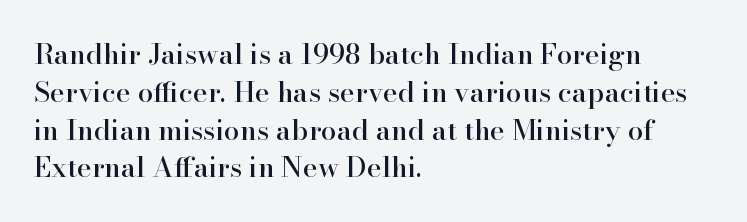
Q: Is the text italic (slanted)? A: No, it is upright.
Q: Is the typeface a serif or a sans-serif typeface? A: Serif.
Q: Is the text underlined? A: No.
Q: How is the paragraph aligned? A: Left-aligned.
Q: Is the spacing between letters normal or unusually wide? A: Normal.
Q: Is the spacing between lines tight, normal or loose? A: Normal.
Q: Width (condensed, normal, or wide)? A: Normal.
Q: Stroke contrast? A: High.
Q: x-height? A: Small.
Q: Monospaced? A: No.
